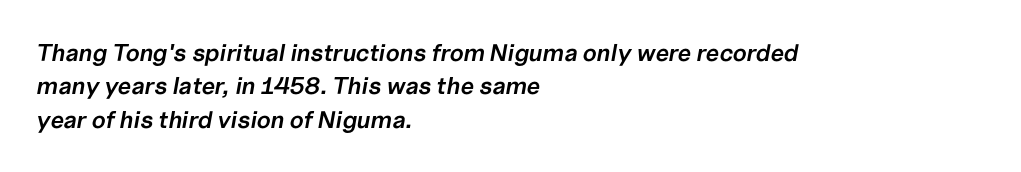
{"italic": "yes", "lean": "right", "slant_degrees": 10, "bold": "semi", "underline": "no", "align": "left", "line_spacing": "normal", "line_spacing_ratio": 1.39, "letter_spacing": "normal", "letter_spacing_em": 0.0, "glyph_px": 24}
